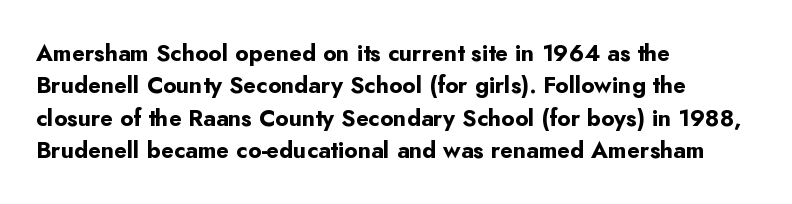
{"italic": "no", "bold": "yes", "underline": "no", "align": "left", "line_spacing": "normal", "line_spacing_ratio": 1.41, "letter_spacing": "normal", "letter_spacing_em": 0.0, "glyph_px": 23}
